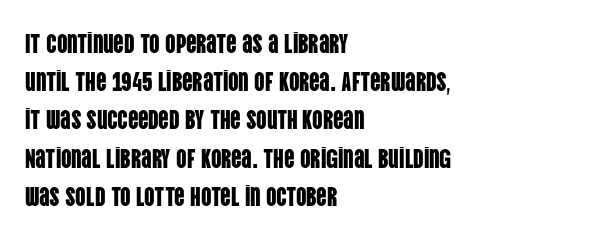
Q: Is the text italic (slanted)? A: No, it is upright.
Q: Is the text underlined? A: No.
Q: How is the paragraph aligned? A: Left-aligned.
Q: Is the spacing between letters normal or unusually wide? A: Normal.
Q: Is the spacing between lines tight, normal or loose? A: Normal.
